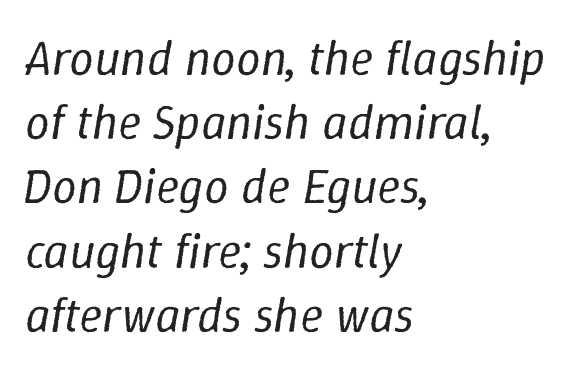
{"italic": "yes", "lean": "right", "slant_degrees": 9, "bold": "no", "weight": "regular", "width": "normal", "stroke_contrast": "low", "x_height": "medium", "monospaced": "no", "underline": "no", "align": "left", "line_spacing": "normal", "line_spacing_ratio": 1.31, "letter_spacing": "normal", "letter_spacing_em": 0.0, "glyph_px": 49}
